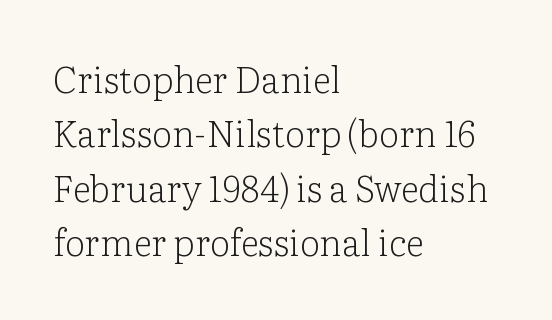
A typesetter would call this leading conventional body-copy spacing. The rag falls on the right side of this text block. The passage shown is typeset with a serif family. Looks like regular typesetting: each glyph gets only the width it needs.
